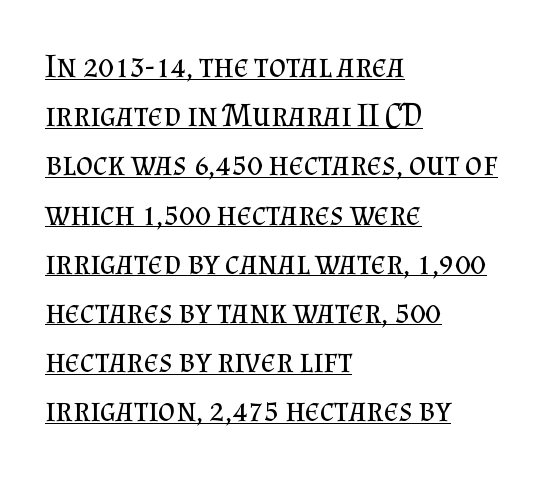
{"serif": "yes", "italic": "no", "bold": "no", "weight": "regular", "width": "normal", "stroke_contrast": "medium", "x_height": "small", "monospaced": "no", "underline": "yes", "align": "left", "line_spacing": "normal", "line_spacing_ratio": 1.49, "letter_spacing": "normal", "letter_spacing_em": 0.0, "glyph_px": 33}
